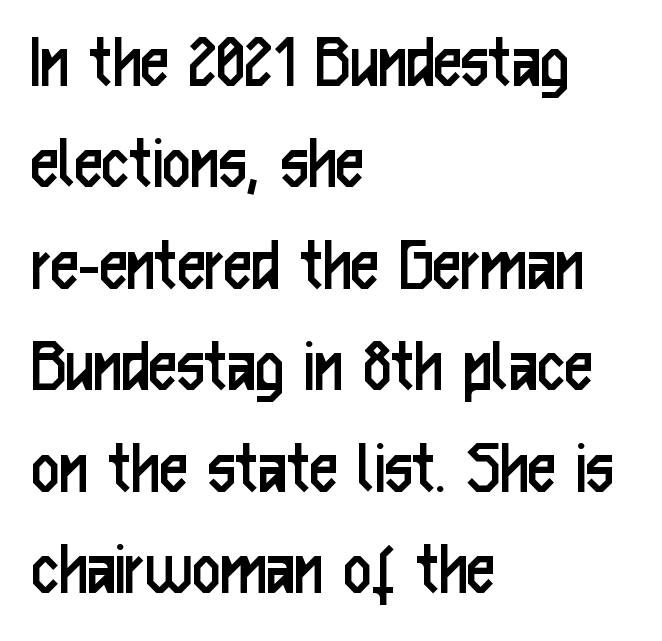
The image shows 78 px regular-weight, condensed sans-serif type, upright; set left-aligned, normal line spacing (1.3x), normal letter spacing, not underlined; low stroke contrast and a medium x-height.
